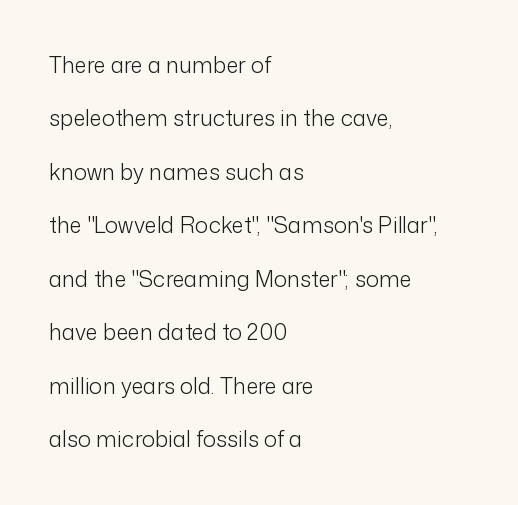
The lettering stays uniformly vertical, giving the passage a roman look. The designer dialed line spacing up above the default. Nothing unusual about the tracking: characters are spaced as the font intends. No extra ink here — the face is not bold. Where is the straight margin? On the left.
